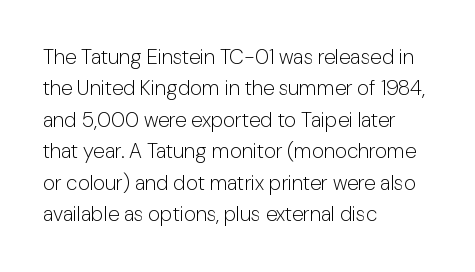
The image shows 21 px text type, upright; set left-aligned, normal line spacing (1.5x), normal letter spacing, not underlined.
